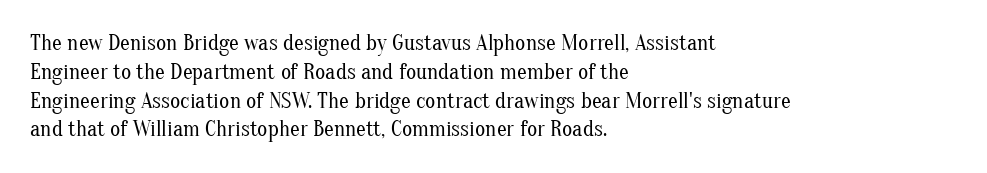
{"italic": "no", "bold": "no", "underline": "no", "align": "left", "line_spacing": "normal", "line_spacing_ratio": 1.31, "letter_spacing": "normal", "letter_spacing_em": 0.0, "glyph_px": 22}
